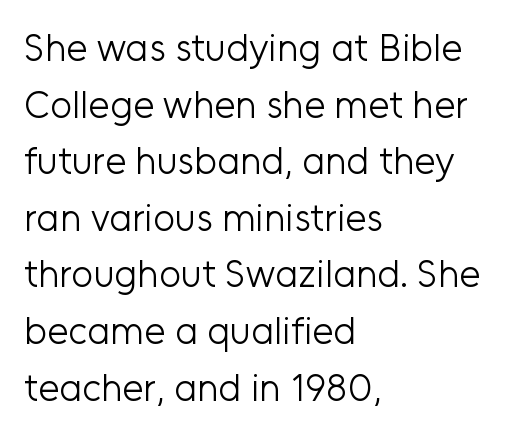
The compositor pushed each line to the left boundary. Check the space under the baseline: it is left empty. Students, observe: this is what conventionally led text looks like. Think of a printed novel: that variable character pitch is what you see here. Tall strokes in this sample are plumb rather than angled. Tracking here is standard; glyphs follow each other at the usual distance.
